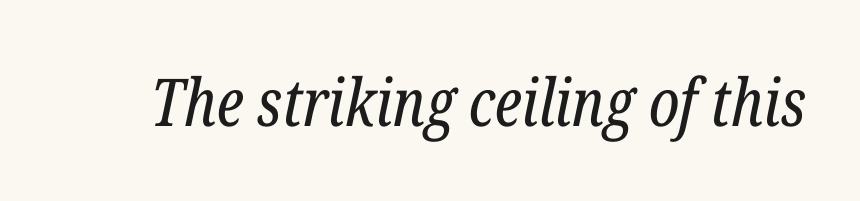
Q: Is the text bold? A: No.
Q: Is the text italic (slanted)? A: Yes, it leans right by about 12 degrees.
Q: Is the typeface a serif or a sans-serif typeface? A: Serif.
Q: Is the text underlined? A: No.
Q: Is the spacing between letters normal or unusually wide? A: Normal.
Q: Width (condensed, normal, or wide)? A: Condensed.
Q: Stroke contrast? A: Low.
Q: x-height? A: Medium.
Q: Monospaced? A: No.
